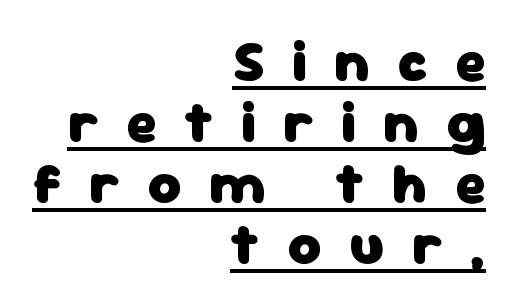
The image shows 57 px heavy sans-serif type, upright; set right-aligned, tight line spacing (1.07x), unusually wide letter spacing (+0.48 em), underlined; low stroke contrast and a medium x-height.
